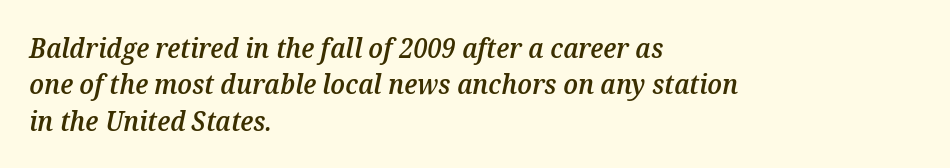
The image shows 27 px text type, italic (leaning right); set left-aligned, normal line spacing (1.35x), normal letter spacing, not underlined.
